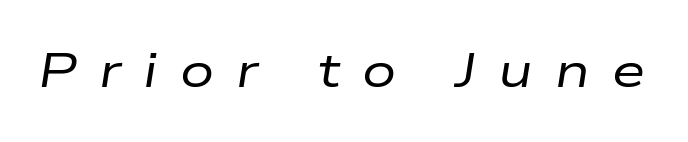
{"italic": "yes", "lean": "right", "slant_degrees": 9, "bold": "no", "weight": "regular", "width": "wide", "stroke_contrast": "low", "x_height": "medium", "monospaced": "no", "underline": "no", "letter_spacing": "wide", "letter_spacing_em": 0.46, "glyph_px": 48}
